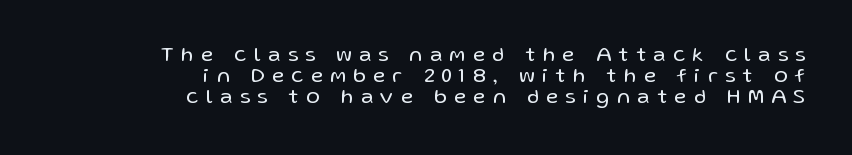
The image shows 21 px text type, upright; set right-aligned, tight line spacing (0.99x), unusually wide letter spacing (+0.36 em), not underlined.
